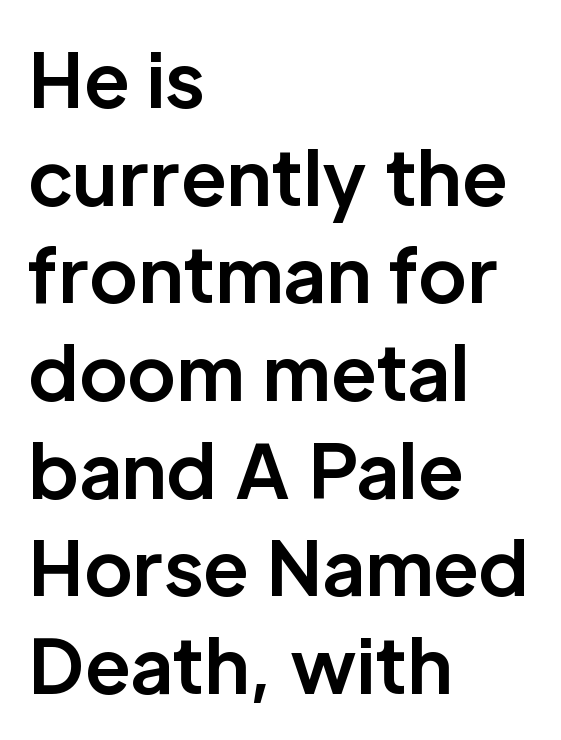
Q: Is the text bold? A: Yes.
Q: Is the text italic (slanted)? A: No, it is upright.
Q: Is the typeface a serif or a sans-serif typeface? A: Sans-serif.
Q: Is the text underlined? A: No.
Q: How is the paragraph aligned? A: Left-aligned.
Q: Is the spacing between letters normal or unusually wide? A: Normal.
Q: Is the spacing between lines tight, normal or loose? A: Normal.
Q: Width (condensed, normal, or wide)? A: Normal.
Q: Stroke contrast? A: Low.
Q: x-height? A: Medium.
Q: Monospaced? A: No.
